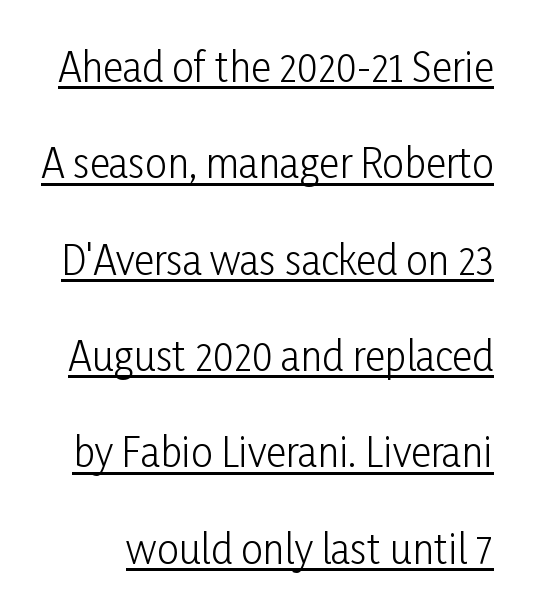
Is this a sans? Yes — the strokes have no serifs. Leading is clearly above the norm, producing a sparse column. A light-to-regular cut is what we see here. A rule runs beneath these lines of type.
